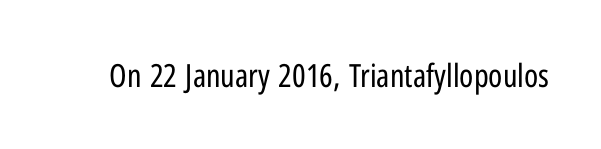
Q: Is the text bold? A: No.
Q: Is the text italic (slanted)? A: No, it is upright.
Q: Is the typeface a serif or a sans-serif typeface? A: Sans-serif.
Q: Is the text underlined? A: No.
Q: Is the spacing between letters normal or unusually wide? A: Normal.
Q: Width (condensed, normal, or wide)? A: Condensed.
Q: Stroke contrast? A: Low.
Q: x-height? A: Medium.
Q: Monospaced? A: No.
